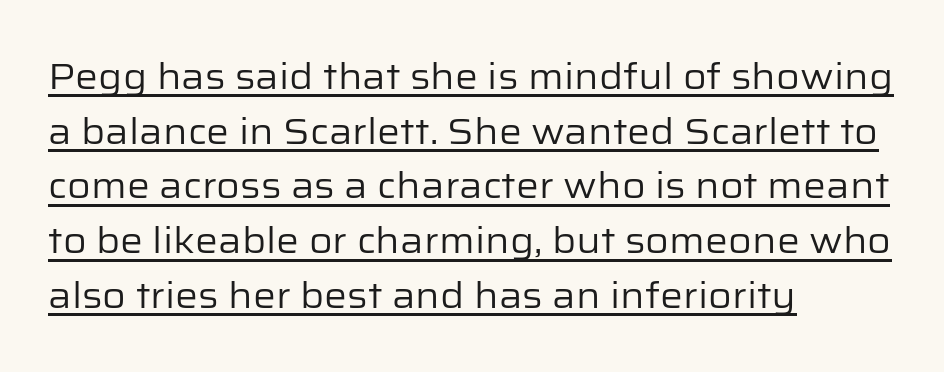
{"serif": "no", "italic": "no", "bold": "no", "weight": "regular", "width": "normal", "stroke_contrast": "low", "x_height": "medium", "monospaced": "no", "underline": "yes", "align": "left", "line_spacing": "normal", "line_spacing_ratio": 1.52, "letter_spacing": "normal", "letter_spacing_em": 0.0, "glyph_px": 36}
